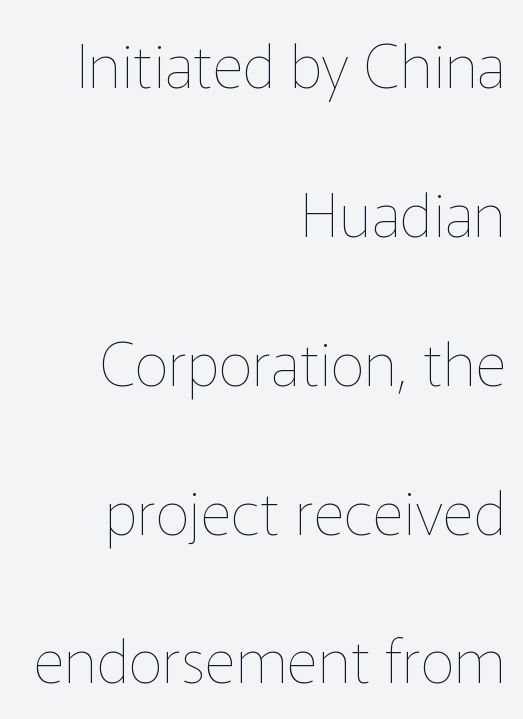
{"italic": "no", "bold": "no", "weight": "thin", "width": "normal", "stroke_contrast": "low", "x_height": "medium", "monospaced": "no", "underline": "no", "align": "right", "line_spacing": "loose", "line_spacing_ratio": 2.44, "letter_spacing": "normal", "letter_spacing_em": 0.0, "glyph_px": 61}
